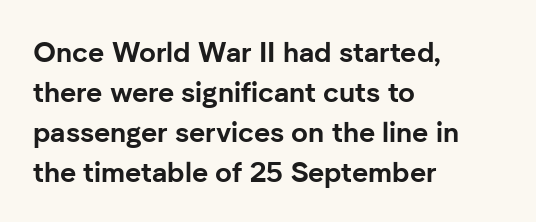
Q: Is the text bold? A: Yes.
Q: Is the text italic (slanted)? A: No, it is upright.
Q: Is the typeface a serif or a sans-serif typeface? A: Sans-serif.
Q: Is the text underlined? A: No.
Q: How is the paragraph aligned? A: Left-aligned.
Q: Is the spacing between letters normal or unusually wide? A: Normal.
Q: Is the spacing between lines tight, normal or loose? A: Normal.
Q: Width (condensed, normal, or wide)? A: Normal.
Q: Stroke contrast? A: Low.
Q: x-height? A: Medium.
Q: Monospaced? A: No.
